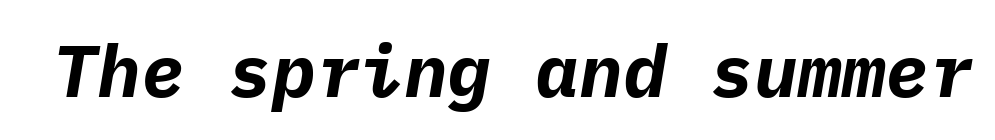
{"italic": "yes", "lean": "right", "slant_degrees": 9, "bold": "yes", "weight": "bold", "width": "normal", "stroke_contrast": "low", "x_height": "medium", "monospaced": "yes", "underline": "no", "letter_spacing": "normal", "letter_spacing_em": 0.0, "glyph_px": 73}
